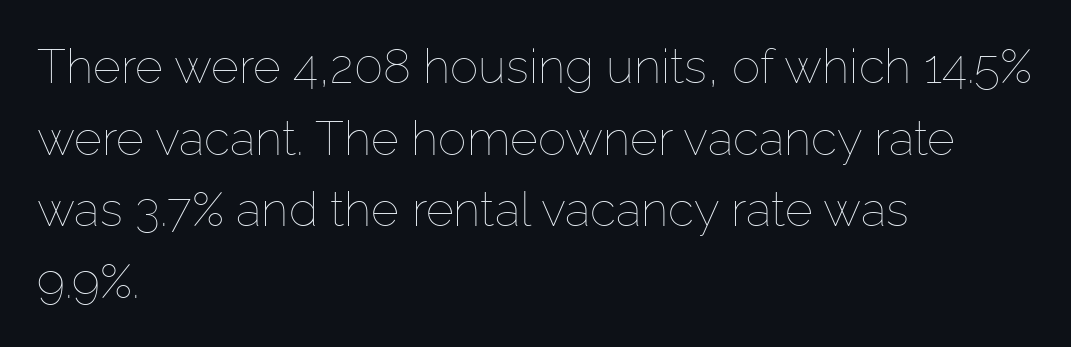
Nothing unusual about the tracking: characters are spaced as the font intends. Stem width sits at or under what a default text font uses. Italic? Not at all — the glyphs are vertical. Note the varied advance widths — an 'i' is clearly narrower than an 'm'.
